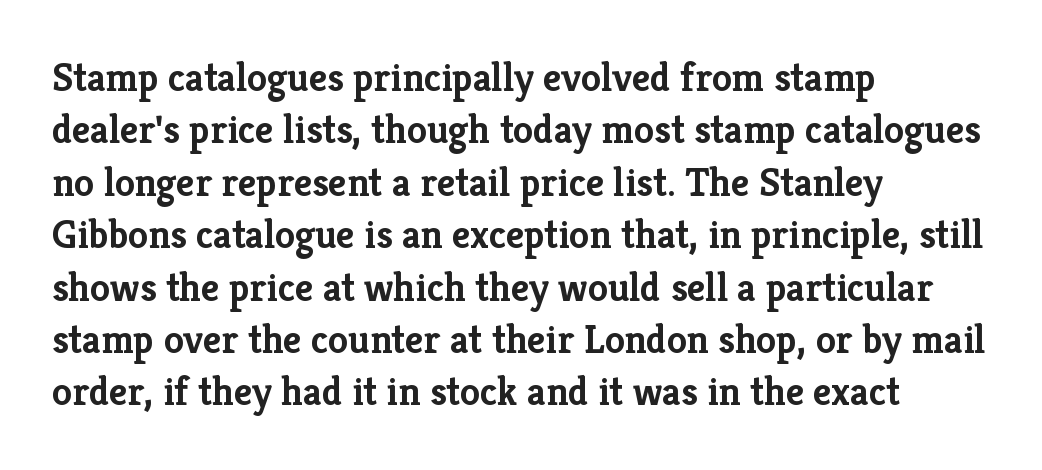
Italic? Not at all — the glyphs are vertical. The letters carry serifs — small finishing strokes at the ends of their stems. Where is the straight margin? On the left. Reading down the column, the eye jumps a familiar distance to each next line. This rendering features lettering with no underline.
